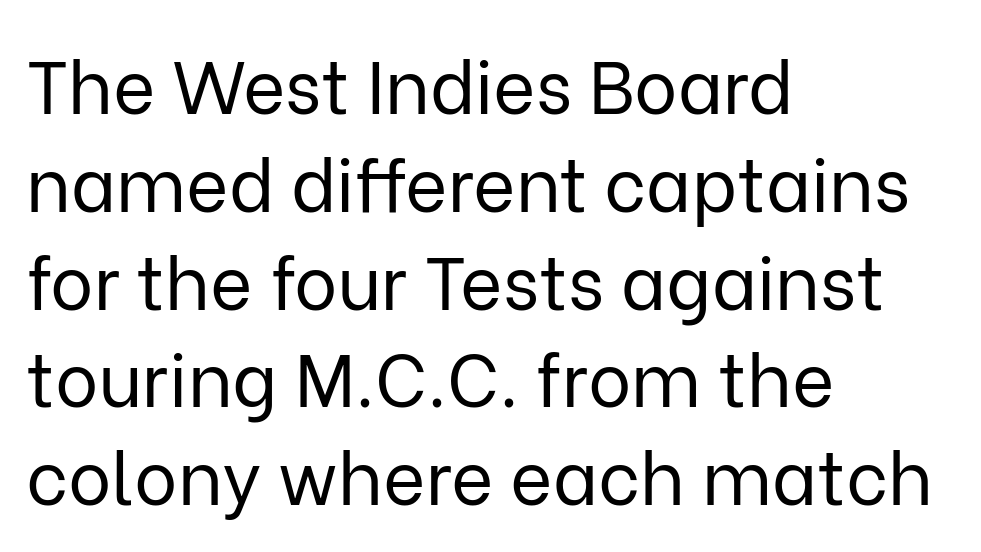
{"serif": "no", "italic": "no", "bold": "no", "weight": "regular", "width": "normal", "stroke_contrast": "low", "x_height": "medium", "monospaced": "no", "underline": "no", "align": "left", "line_spacing": "normal", "line_spacing_ratio": 1.34, "letter_spacing": "normal", "letter_spacing_em": 0.0, "glyph_px": 73}
